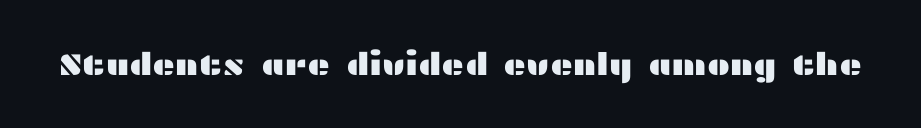
The image shows 31 px wide sans-serif type, upright; set normal letter spacing, not underlined; medium stroke contrast and a medium x-height.
